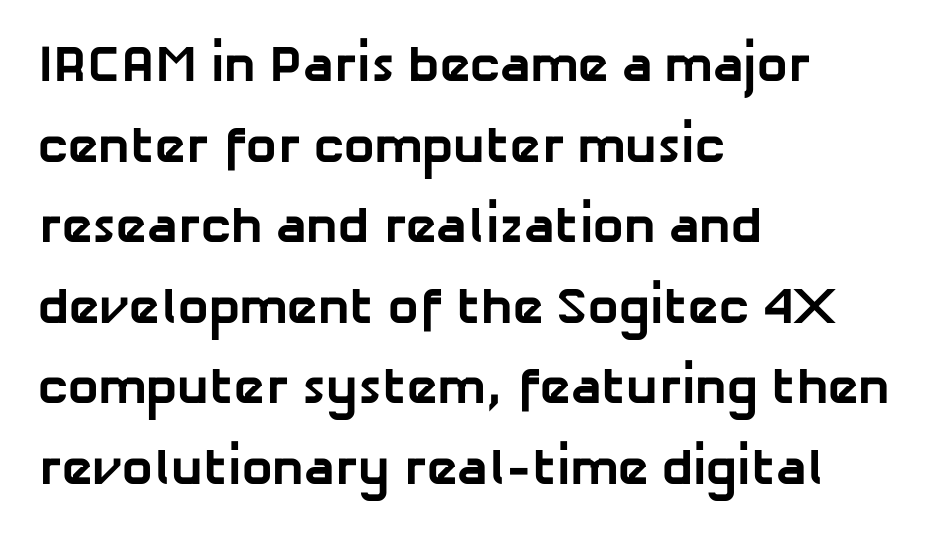
Q: Is the text bold? A: Yes.
Q: Is the typeface a serif or a sans-serif typeface? A: Sans-serif.
Q: Is the text underlined? A: No.
Q: How is the paragraph aligned? A: Left-aligned.
Q: Is the spacing between letters normal or unusually wide? A: Normal.
Q: Is the spacing between lines tight, normal or loose? A: Normal.
Q: Width (condensed, normal, or wide)? A: Normal.
Q: Stroke contrast? A: Low.
Q: x-height? A: Medium.
Q: Monospaced? A: No.
